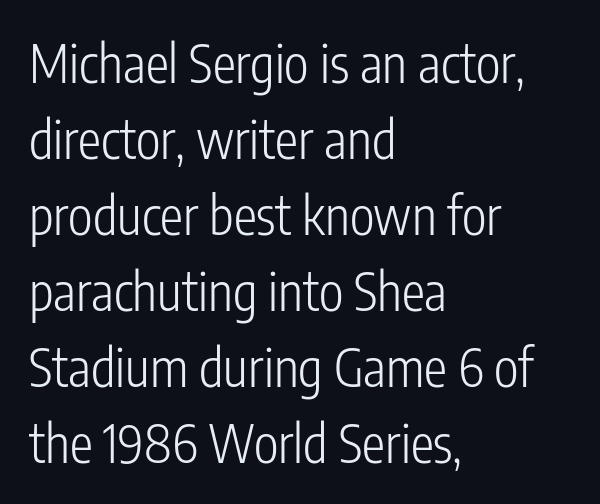
{"serif": "no", "italic": "no", "bold": "no", "weight": "light", "width": "condensed", "stroke_contrast": "low", "x_height": "medium", "monospaced": "no", "underline": "no", "align": "left", "line_spacing": "normal", "line_spacing_ratio": 1.46, "letter_spacing": "normal", "letter_spacing_em": 0.0, "glyph_px": 52}
